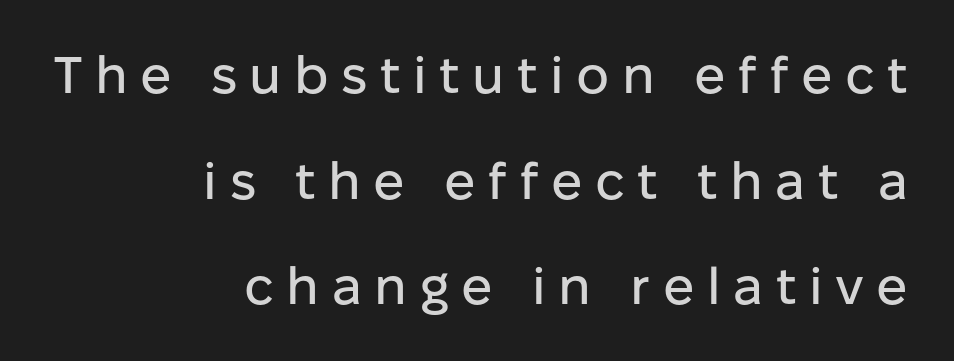
{"serif": "no", "italic": "no", "width": "normal", "stroke_contrast": "low", "x_height": "medium", "monospaced": "no", "underline": "no", "align": "right", "line_spacing": "loose", "line_spacing_ratio": 2.03, "letter_spacing": "wide", "letter_spacing_em": 0.24, "glyph_px": 52}
